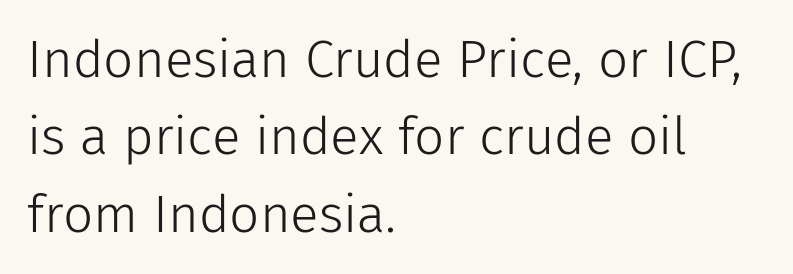
The image shows 53 px light sans-serif type, upright; set left-aligned, normal line spacing (1.46x), normal letter spacing, not underlined; low stroke contrast and a medium x-height.
